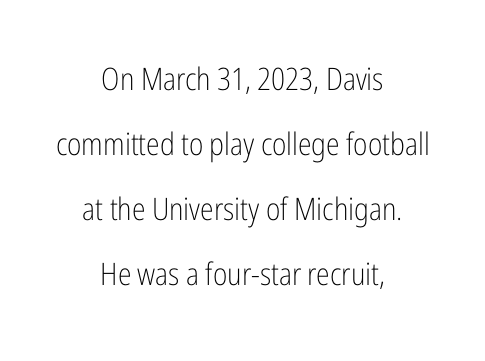
This is the regular roman posture of the typeface. The face used here is rendered with its standard letterfit. Compared with a flush-left layout, this one balances lines on the center instead. To sum up the face: it is a sans, with no serifs.
